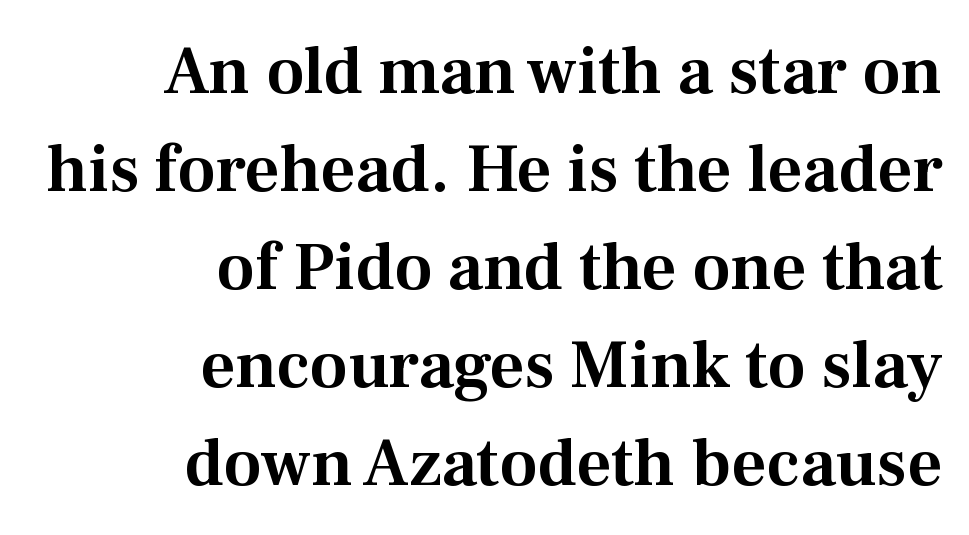
{"serif": "yes", "italic": "no", "width": "normal", "stroke_contrast": "medium", "x_height": "medium", "monospaced": "no", "underline": "no", "align": "right", "line_spacing": "normal", "line_spacing_ratio": 1.44, "letter_spacing": "normal", "letter_spacing_em": 0.0, "glyph_px": 68}
